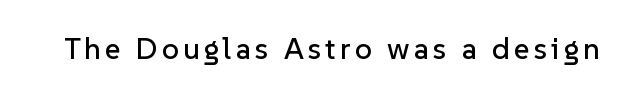
The designer went with a sans here, leaving each stem footless. A clean baseline with only descenders dipping below it. Does the lettering tilt? It doesn't — this is upright. Note the varied advance widths — an 'i' is clearly narrower than an 'm'.
